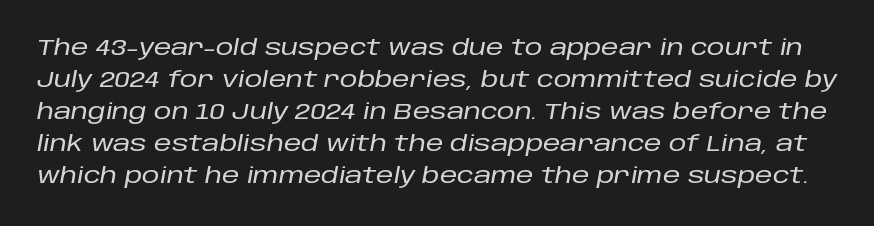
{"italic": "yes", "lean": "right", "slant_degrees": 10, "underline": "no", "line_spacing": "normal", "line_spacing_ratio": 1.45, "letter_spacing": "normal", "letter_spacing_em": 0.0, "glyph_px": 22}
